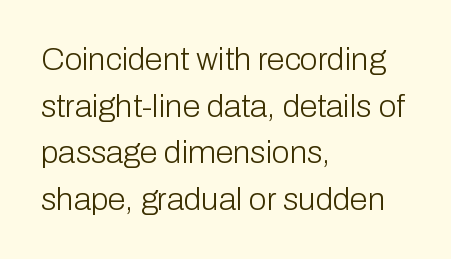
Note the varied advance widths — an 'i' is clearly narrower than an 'm'. One glance says typical: line gaps are just what's usual. The letters look calm and open, with moderate or lighter stems. The gaps between neighbouring characters are ordinary and unremarkable. This is sans-serif lettering, the kind often seen on screens and signage. Line starts are locked; line ends wander.
